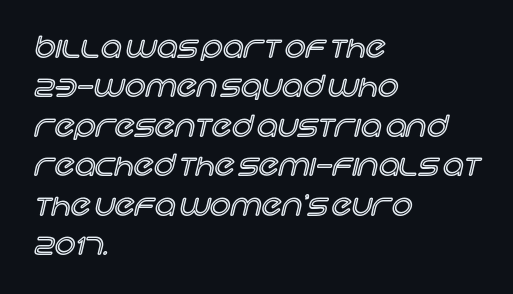
The image shows 29 px text type; set left-aligned, normal line spacing (1.36x), normal letter spacing, not underlined; a large x-height.
